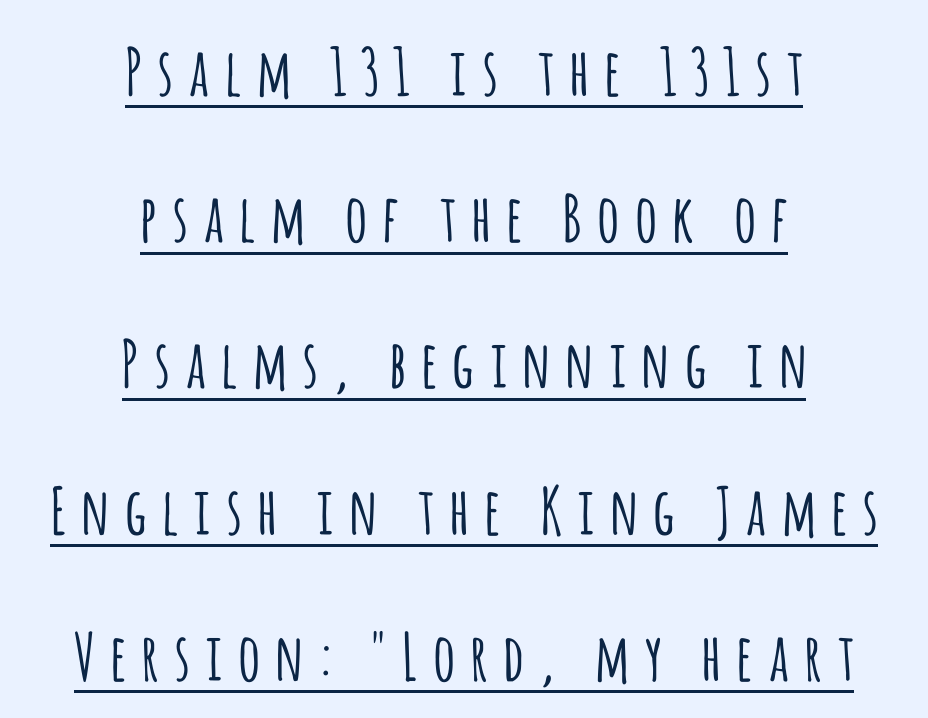
{"serif": "no", "italic": "no", "width": "condensed", "stroke_contrast": "low", "x_height": "large", "monospaced": "no", "underline": "yes", "align": "center", "line_spacing": "loose", "line_spacing_ratio": 2.25, "letter_spacing": "wide", "letter_spacing_em": 0.26, "glyph_px": 65}
